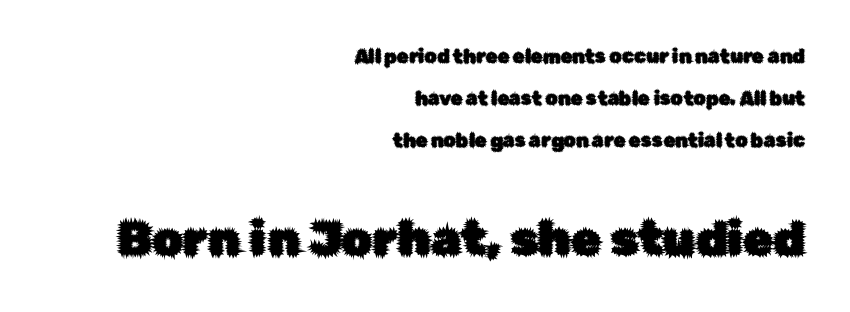
The image shows 48 px sans-serif type, upright; set right-aligned, loose line spacing (2.22x), normal letter spacing, not underlined; the second (bottom) block is 2.53x larger; low stroke contrast and a medium x-height.
